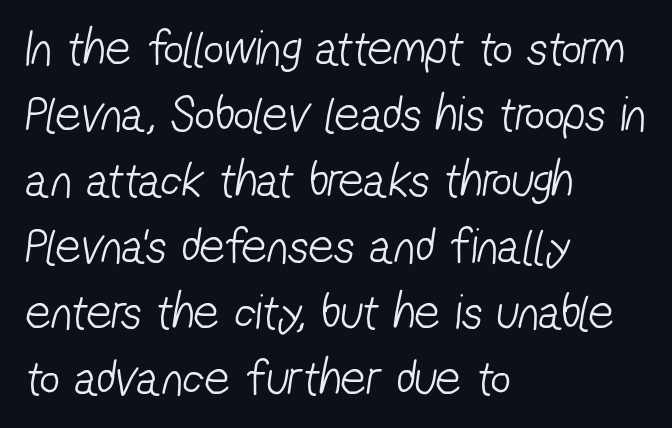
The image shows 50 px light, condensed sans-serif type; set left-aligned, normal line spacing (1.32x), normal letter spacing, not underlined; low stroke contrast and a medium x-height.
